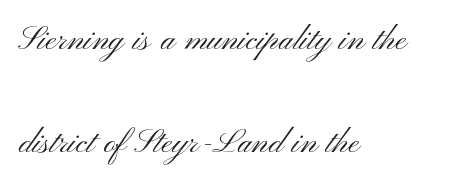
{"serif": "no", "bold": "no", "weight": "light", "width": "wide", "stroke_contrast": "medium", "x_height": "small", "monospaced": "no", "underline": "no", "align": "left", "line_spacing": "loose", "line_spacing_ratio": 2.46, "letter_spacing": "normal", "letter_spacing_em": 0.0, "glyph_px": 42}
